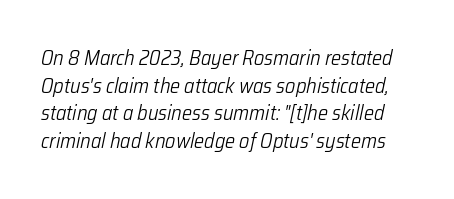
Observe the ordinary spacing: letters are neighbours, not strangers. Summary of weight: not heavy and not bold. The specimen reads as italic at a glance. Descenders are the only things crossing below the line. The block of text has a typical density, with ordinary space between rows.
